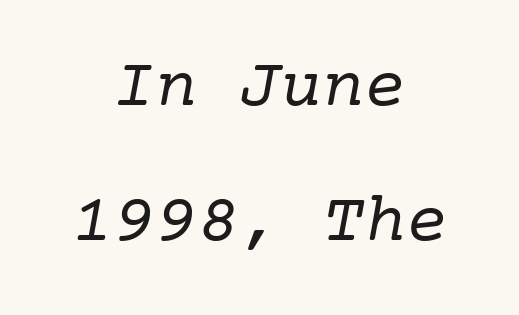
The image shows 70 px regular-weight serif type, italic (leaning right); set centered, loose line spacing (1.93x), normal letter spacing, not underlined; low stroke contrast and a medium x-height.
